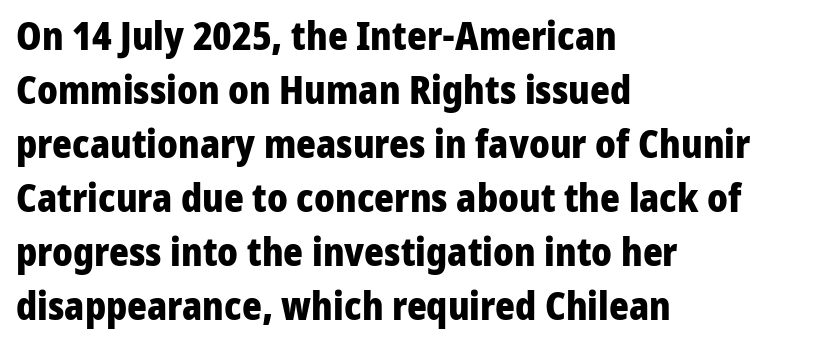
Q: Is the text bold? A: Yes.
Q: Is the text italic (slanted)? A: No, it is upright.
Q: Is the typeface a serif or a sans-serif typeface? A: Sans-serif.
Q: Is the text underlined? A: No.
Q: How is the paragraph aligned? A: Left-aligned.
Q: Is the spacing between letters normal or unusually wide? A: Normal.
Q: Is the spacing between lines tight, normal or loose? A: Normal.
Q: Width (condensed, normal, or wide)? A: Normal.
Q: Stroke contrast? A: Low.
Q: x-height? A: Medium.
Q: Monospaced? A: No.
